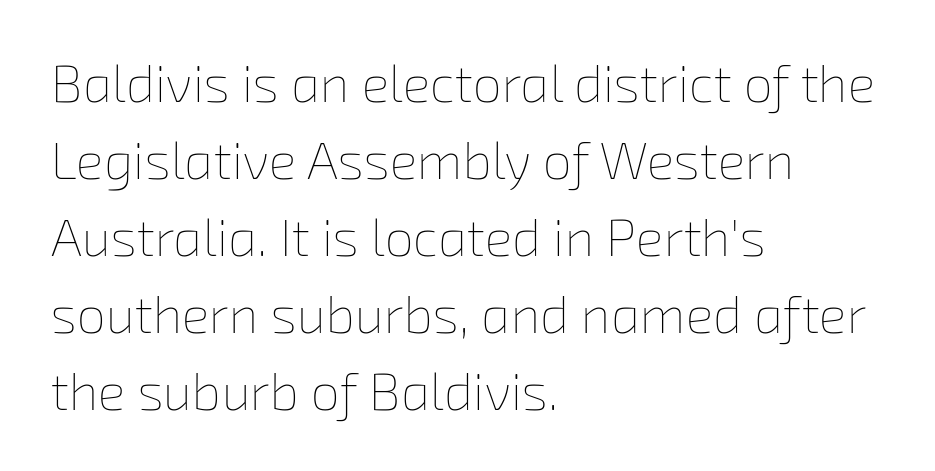
Left-aligned paragraph, ragged on the right. You could call the tracking neutral — neither tight nor loose. The glyphs are unaccompanied by any horizontal stroke below them. Regarding leading, the lines here are spaced in the standard way. A light-to-regular cut is what we see here.
